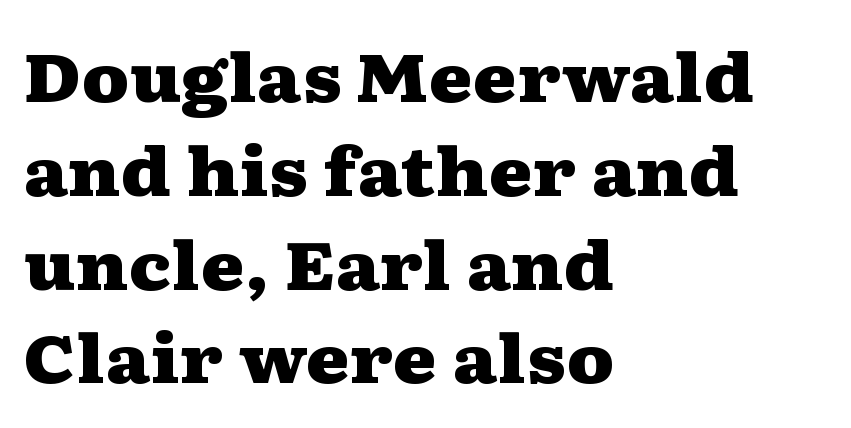
Q: Is the text bold? A: Yes.
Q: Is the text italic (slanted)? A: No, it is upright.
Q: Is the typeface a serif or a sans-serif typeface? A: Serif.
Q: Is the text underlined? A: No.
Q: How is the paragraph aligned? A: Left-aligned.
Q: Is the spacing between letters normal or unusually wide? A: Normal.
Q: Is the spacing between lines tight, normal or loose? A: Normal.
Q: Width (condensed, normal, or wide)? A: Wide.
Q: Stroke contrast? A: Medium.
Q: x-height? A: Medium.
Q: Monospaced? A: No.
